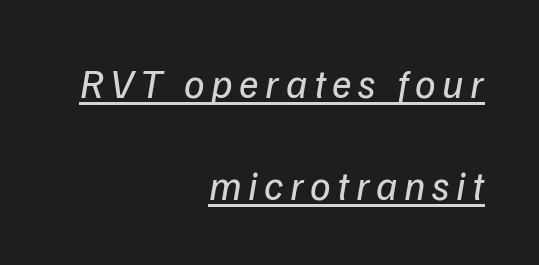
The image shows 41 px regular-weight sans-serif type; set right-aligned, loose line spacing (2.48x), underlined; low stroke contrast and a medium x-height.
